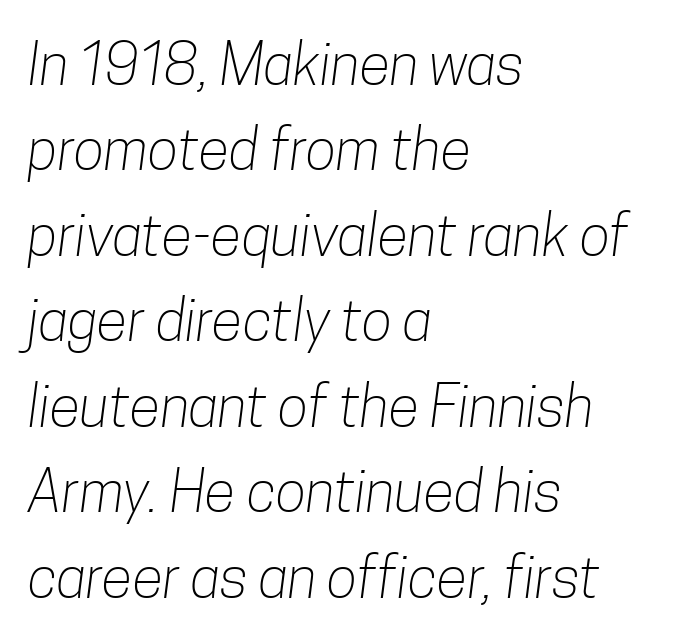
{"serif": "no", "bold": "no", "weight": "light", "width": "condensed", "stroke_contrast": "low", "x_height": "medium", "monospaced": "no", "underline": "no", "align": "left", "line_spacing": "normal", "line_spacing_ratio": 1.5, "letter_spacing": "normal", "letter_spacing_em": 0.0, "glyph_px": 57}
